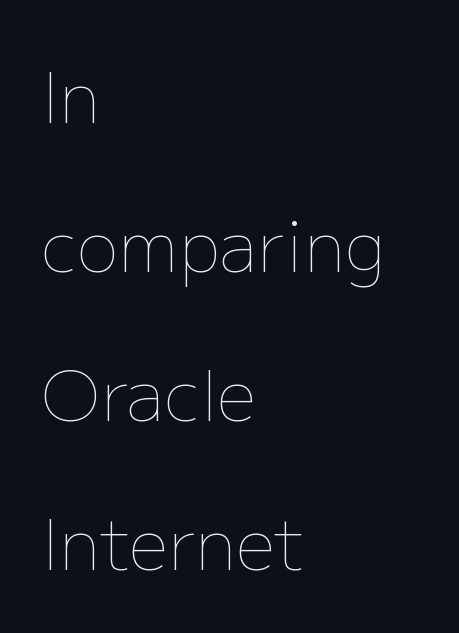
How would I describe the line gaps? Wide and relaxed. The foot of each line stays bare and open. The face used here is proportionally spaced, like ordinary book or web type. Nothing unusual about the tracking: characters are spaced as the font intends.
